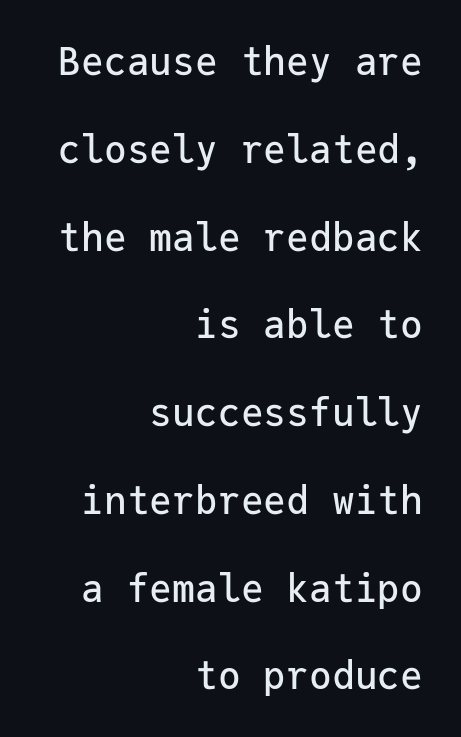
{"serif": "no", "italic": "no", "width": "normal", "stroke_contrast": "low", "x_height": "medium", "monospaced": "yes", "underline": "no", "align": "right", "line_spacing": "loose", "line_spacing_ratio": 2.31, "letter_spacing": "normal", "letter_spacing_em": 0.0, "glyph_px": 38}
